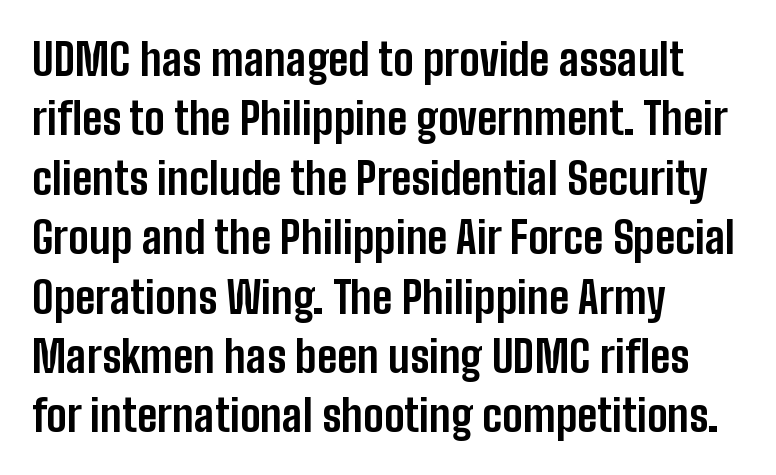
{"serif": "no", "italic": "no", "bold": "yes", "weight": "bold", "width": "condensed", "stroke_contrast": "low", "x_height": "medium", "monospaced": "no", "underline": "no", "align": "left", "line_spacing": "normal", "line_spacing_ratio": 1.35, "letter_spacing": "normal", "letter_spacing_em": 0.0, "glyph_px": 44}
